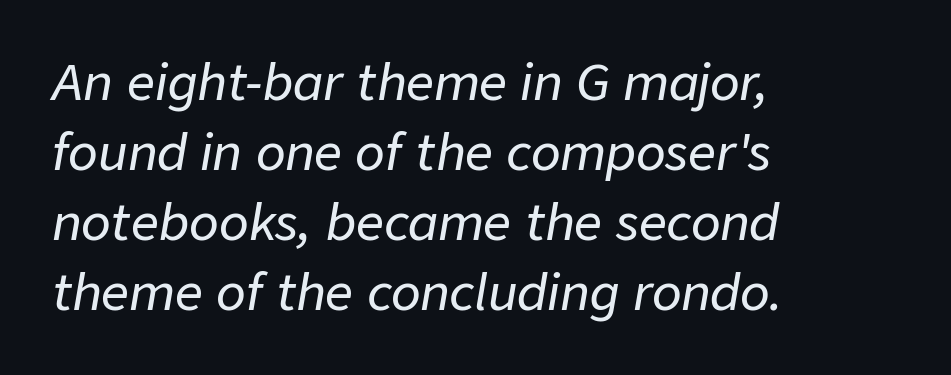
Q: Is the text italic (slanted)? A: Yes, it leans right by about 9 degrees.
Q: Is the text underlined? A: No.
Q: How is the paragraph aligned? A: Left-aligned.
Q: Is the spacing between letters normal or unusually wide? A: Normal.
Q: Is the spacing between lines tight, normal or loose? A: Normal.
Q: Width (condensed, normal, or wide)? A: Normal.
Q: Stroke contrast? A: Low.
Q: x-height? A: Medium.
Q: Monospaced? A: No.
